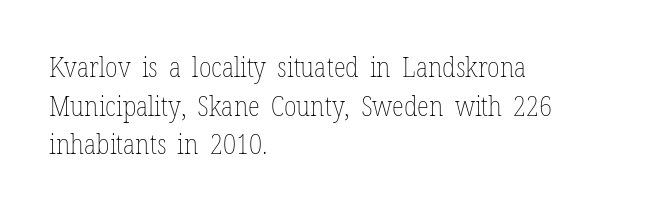
Q: Is the text bold? A: No.
Q: Is the text italic (slanted)? A: No, it is upright.
Q: Is the text underlined? A: No.
Q: How is the paragraph aligned? A: Left-aligned.
Q: Is the spacing between letters normal or unusually wide? A: Normal.
Q: Is the spacing between lines tight, normal or loose? A: Normal.
Q: Width (condensed, normal, or wide)? A: Condensed.
Q: Stroke contrast? A: Low.
Q: x-height? A: Medium.
Q: Monospaced? A: No.
